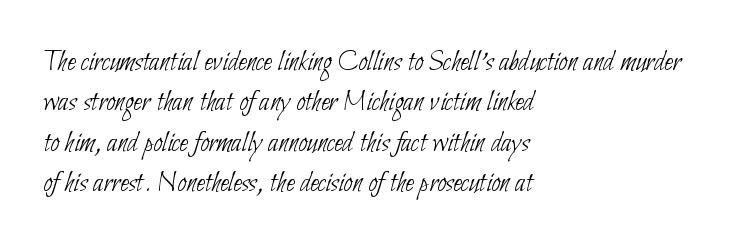
{"serif": "no", "bold": "no", "weight": "thin", "width": "condensed", "stroke_contrast": "low", "x_height": "small", "monospaced": "no", "underline": "no", "align": "left", "line_spacing": "normal", "line_spacing_ratio": 1.3, "letter_spacing": "normal", "letter_spacing_em": 0.0, "glyph_px": 31}
